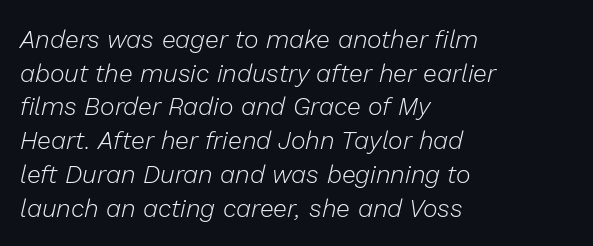
{"italic": "yes", "lean": "right", "slant_degrees": 13, "bold": "no", "underline": "no", "align": "left", "line_spacing": "normal", "line_spacing_ratio": 1.35, "letter_spacing": "normal", "letter_spacing_em": 0.0, "glyph_px": 25}
